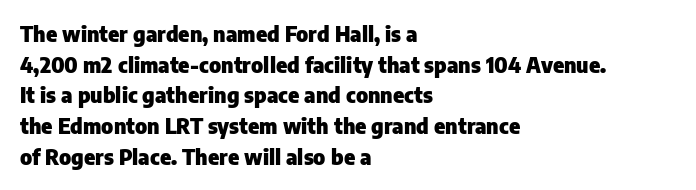
{"italic": "no", "bold": "yes", "underline": "no", "align": "left", "line_spacing": "normal", "line_spacing_ratio": 1.46, "letter_spacing": "normal", "letter_spacing_em": 0.0, "glyph_px": 21}
